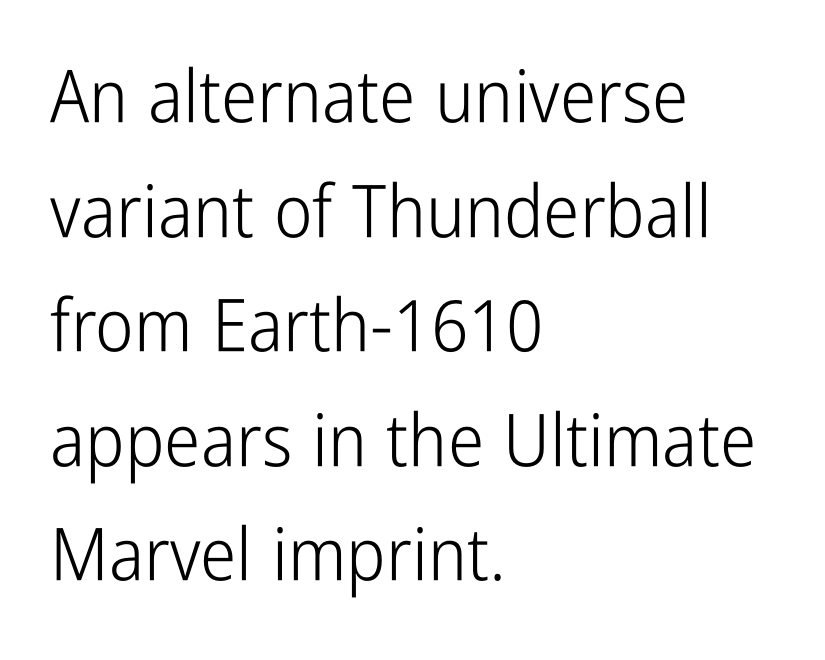
Words float on clear page, feet unadorned. You could call the tracking neutral — neither tight nor loose. Line beginnings align vertically; line endings do not. Quick note: not italic, upright. Summary of weight: not heavy and not bold. Leading: standard.
